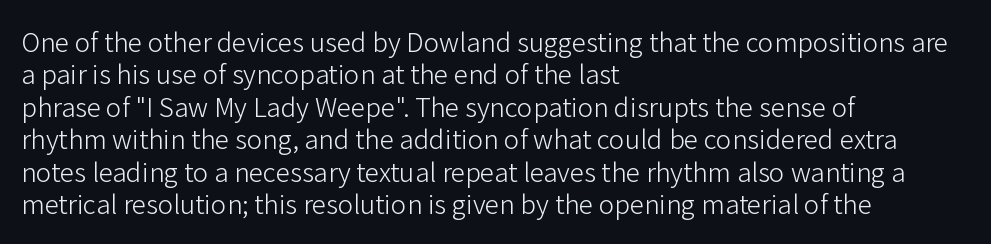
{"italic": "no", "bold": "no", "underline": "no", "align": "left", "line_spacing": "normal", "line_spacing_ratio": 1.25, "letter_spacing": "normal", "letter_spacing_em": 0.0, "glyph_px": 26}
